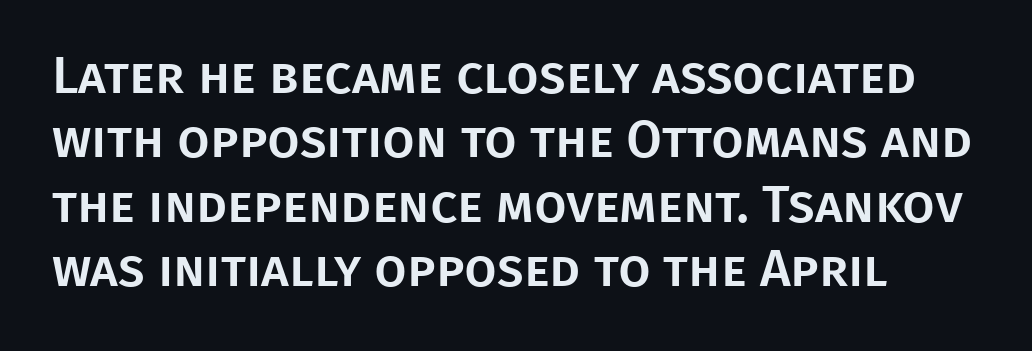
{"serif": "no", "italic": "no", "width": "normal", "stroke_contrast": "low", "x_height": "large", "monospaced": "no", "underline": "no", "line_spacing_ratio": 1.24, "letter_spacing": "normal", "letter_spacing_em": 0.0, "glyph_px": 52}
